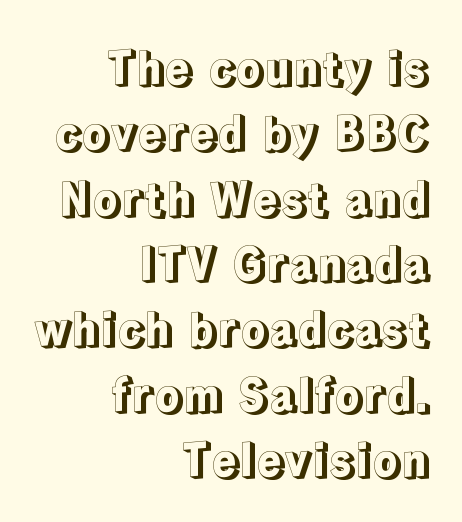
Q: Is the text italic (slanted)? A: No, it is upright.
Q: Is the text underlined? A: No.
Q: How is the paragraph aligned? A: Right-aligned.
Q: Is the spacing between letters normal or unusually wide? A: Normal.
Q: Is the spacing between lines tight, normal or loose? A: Normal.
Q: Width (condensed, normal, or wide)? A: Normal.
Q: x-height? A: Medium.
Q: Monospaced? A: No.
